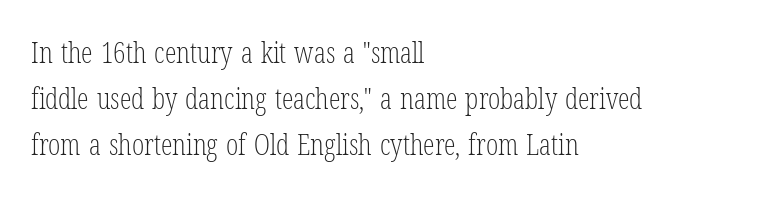
{"serif": "yes", "italic": "no", "bold": "no", "weight": "light", "width": "condensed", "stroke_contrast": "low", "x_height": "medium", "monospaced": "no", "underline": "no", "align": "left", "line_spacing": "normal", "line_spacing_ratio": 1.58, "letter_spacing": "normal", "letter_spacing_em": 0.0, "glyph_px": 29}
